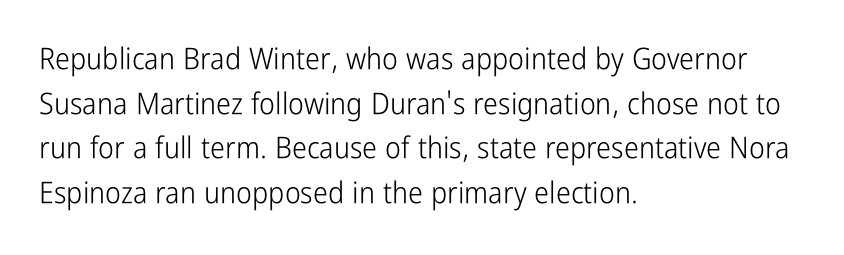
Q: Is the text bold? A: No.
Q: Is the text italic (slanted)? A: No, it is upright.
Q: Is the typeface a serif or a sans-serif typeface? A: Sans-serif.
Q: Is the text underlined? A: No.
Q: How is the paragraph aligned? A: Left-aligned.
Q: Is the spacing between letters normal or unusually wide? A: Normal.
Q: Is the spacing between lines tight, normal or loose? A: Normal.
Q: Width (condensed, normal, or wide)? A: Condensed.
Q: Stroke contrast? A: Low.
Q: x-height? A: Medium.
Q: Monospaced? A: No.
